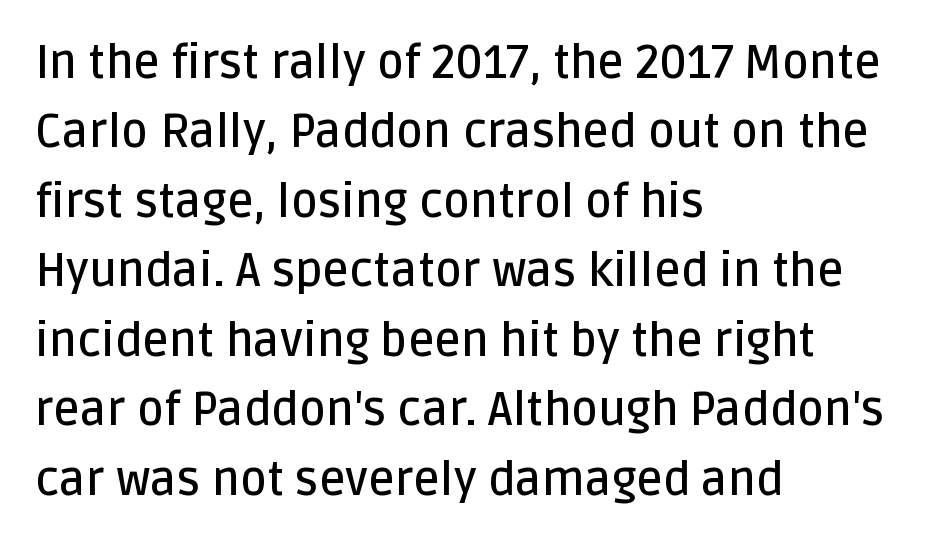
Q: Is the text bold? A: Semi-bold.
Q: Is the text italic (slanted)? A: No, it is upright.
Q: Is the typeface a serif or a sans-serif typeface? A: Sans-serif.
Q: Is the text underlined? A: No.
Q: How is the paragraph aligned? A: Left-aligned.
Q: Is the spacing between letters normal or unusually wide? A: Normal.
Q: Is the spacing between lines tight, normal or loose? A: Normal.
Q: Width (condensed, normal, or wide)? A: Normal.
Q: Stroke contrast? A: Low.
Q: x-height? A: Large.
Q: Monospaced? A: No.
